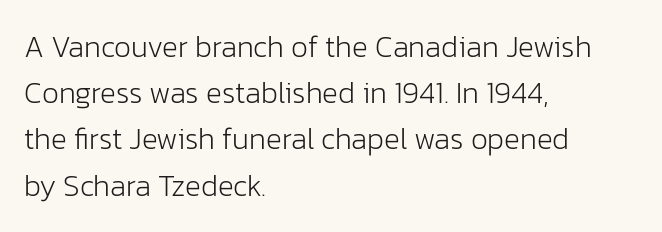
{"serif": "no", "italic": "no", "bold": "no", "weight": "light", "width": "normal", "stroke_contrast": "low", "x_height": "medium", "monospaced": "no", "underline": "no", "align": "left", "line_spacing": "normal", "line_spacing_ratio": 1.54, "letter_spacing": "normal", "letter_spacing_em": 0.0, "glyph_px": 30}
